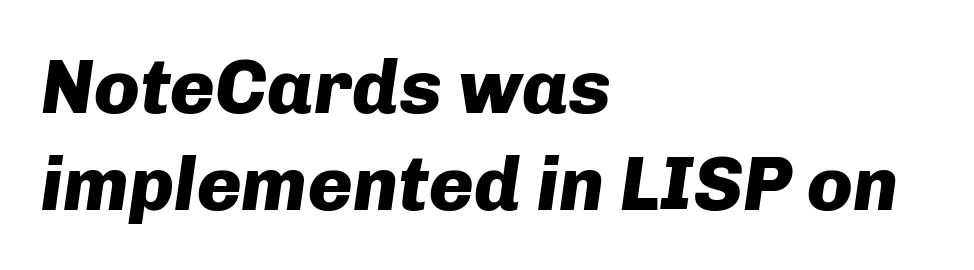
{"italic": "yes", "lean": "right", "slant_degrees": 8, "bold": "yes", "weight": "heavy", "width": "normal", "stroke_contrast": "low", "x_height": "medium", "monospaced": "no", "underline": "no", "align": "left", "line_spacing": "normal", "line_spacing_ratio": 1.27, "letter_spacing": "normal", "letter_spacing_em": 0.0, "glyph_px": 76}
